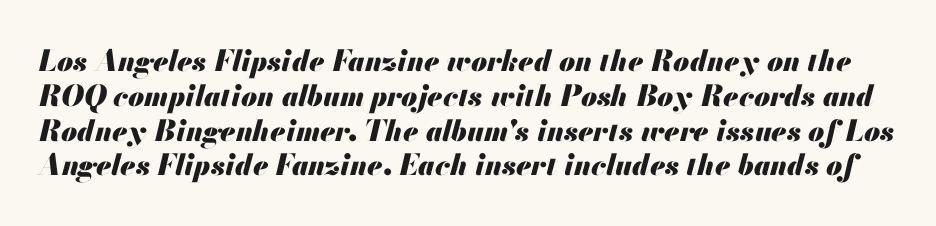
{"italic": "yes", "lean": "right", "slant_degrees": 13, "bold": "yes", "weight": "heavy", "width": "normal", "stroke_contrast": "medium", "x_height": "small", "monospaced": "no", "underline": "no", "line_spacing_ratio": 1.2, "letter_spacing": "normal", "letter_spacing_em": 0.0, "glyph_px": 29}
